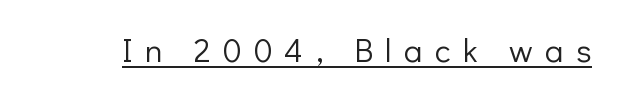
No extra ink here — the face is not bold. A roman cut, with each character standing at attention. Type style note: lacks serifs. What stands out about the letter spacing? Its width — letters are far apart. The glyphs are accompanied by a horizontal stroke just below them.
